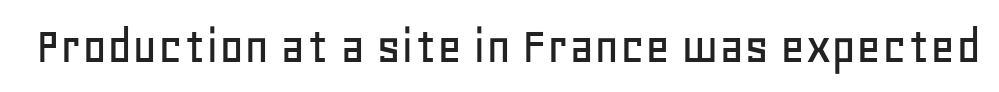
Font category for this specimen: sans-serif. Underline: absent. Proportional: the letters do not fall into vertical columns. When letters stand straight like this, we call the style roman or upright. You could call the tracking neutral — neither tight nor loose.
